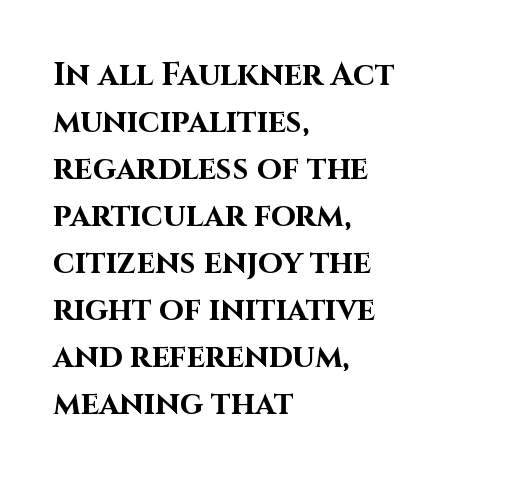
Type style note: lacks serifs. The text block is weighted toward the left margin, trailing off unevenly rightward. Strong, thick strokes mark this as bold type. Decoration check: the copy has no underline.
